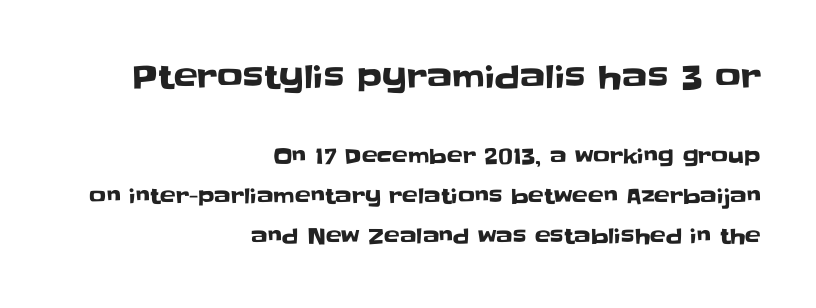
Q: Is the text italic (slanted)? A: No, it is upright.
Q: Is the typeface a serif or a sans-serif typeface? A: Sans-serif.
Q: Is the text underlined? A: No.
Q: How is the paragraph aligned? A: Right-aligned.
Q: Is the spacing between letters normal or unusually wide? A: Normal.
Q: Is the spacing between lines tight, normal or loose? A: Loose.
Q: Which block of text is set in a larger size, the first (top) or the second (bottom)? A: The first (top) one.
Q: Width (condensed, normal, or wide)? A: Normal.
Q: Stroke contrast? A: Low.
Q: x-height? A: Large.
Q: Monospaced? A: No.
